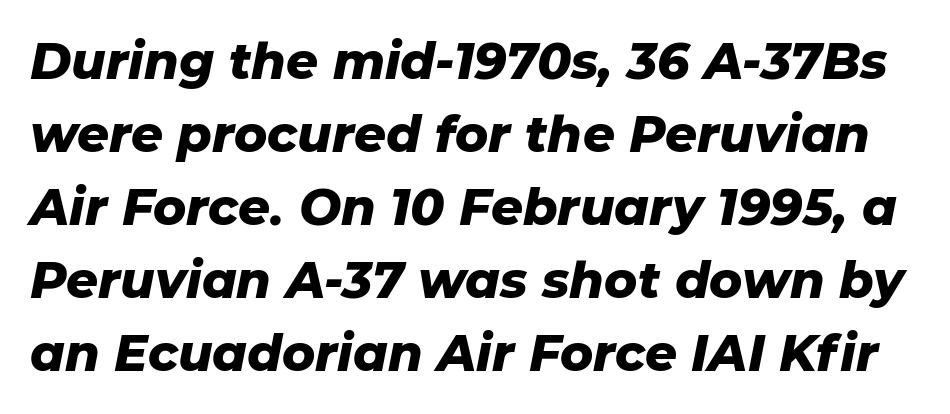
Q: Is the text bold? A: Yes.
Q: Is the text italic (slanted)? A: Yes, it leans right by about 11 degrees.
Q: Is the text underlined? A: No.
Q: Is the spacing between letters normal or unusually wide? A: Normal.
Q: Is the spacing between lines tight, normal or loose? A: Normal.
Q: Width (condensed, normal, or wide)? A: Normal.
Q: Stroke contrast? A: Low.
Q: x-height? A: Medium.
Q: Monospaced? A: No.
